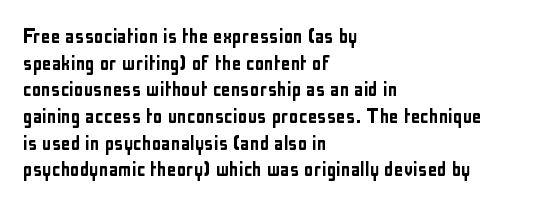
The image shows 24 px text type, upright; set left-aligned, tight line spacing (1.11x), normal letter spacing, not underlined.
